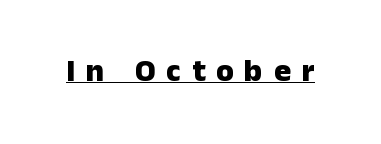
Classification — sans serif. The words here are underlined. Posture: vertical. The passage shown has open, widely tracked lettering throughout. Stroke thickness is high; the sample reads as a true bold. Spacing verdict: proportional, widths tailored to each character.
